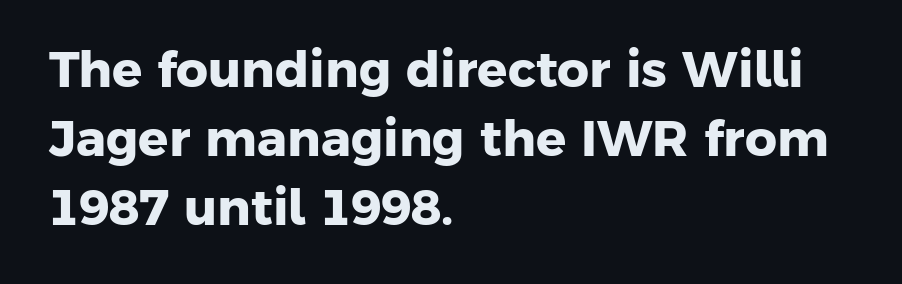
{"serif": "no", "bold": "yes", "weight": "heavy", "width": "normal", "stroke_contrast": "low", "x_height": "medium", "monospaced": "no", "underline": "no", "align": "left", "line_spacing": "normal", "line_spacing_ratio": 1.38, "letter_spacing": "normal", "letter_spacing_em": 0.0, "glyph_px": 50}
